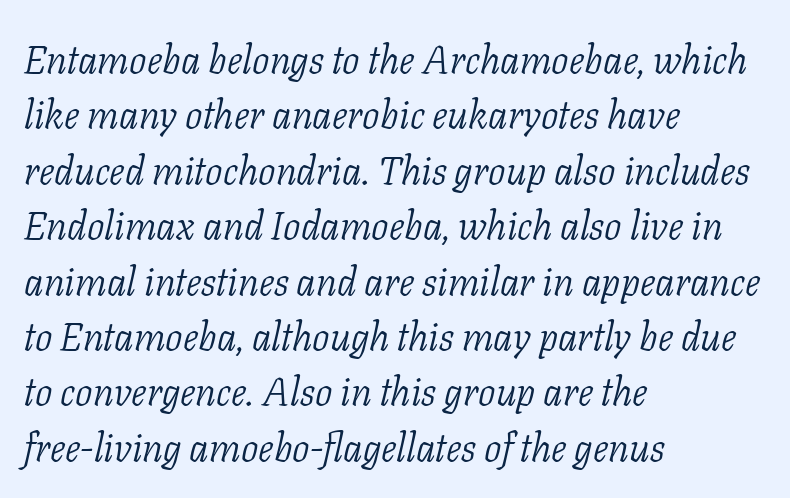
Q: Is the text bold? A: No.
Q: Is the text italic (slanted)? A: Yes, it leans right by about 11 degrees.
Q: Is the typeface a serif or a sans-serif typeface? A: Serif.
Q: Is the text underlined? A: No.
Q: How is the paragraph aligned? A: Left-aligned.
Q: Is the spacing between letters normal or unusually wide? A: Normal.
Q: Is the spacing between lines tight, normal or loose? A: Normal.
Q: Width (condensed, normal, or wide)? A: Normal.
Q: Stroke contrast? A: Low.
Q: x-height? A: Medium.
Q: Monospaced? A: No.
